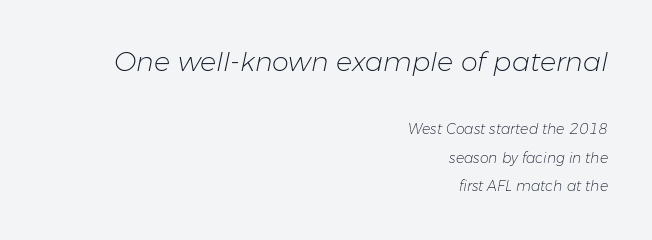
The image shows 27 px text type, italic (leaning right); set right-aligned, loose line spacing (2.03x), normal letter spacing, not underlined; the first (top) block is 1.93x larger.
